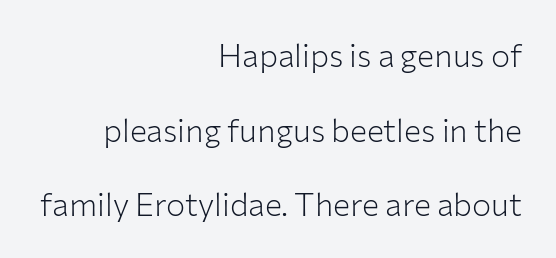
Q: Is the text bold? A: No.
Q: Is the text italic (slanted)? A: No, it is upright.
Q: Is the typeface a serif or a sans-serif typeface? A: Sans-serif.
Q: Is the text underlined? A: No.
Q: How is the paragraph aligned? A: Right-aligned.
Q: Is the spacing between letters normal or unusually wide? A: Normal.
Q: Is the spacing between lines tight, normal or loose? A: Loose.
Q: Width (condensed, normal, or wide)? A: Normal.
Q: Stroke contrast? A: Low.
Q: x-height? A: Medium.
Q: Monospaced? A: No.
